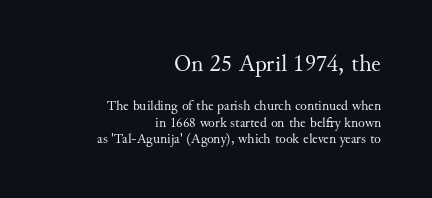
{"italic": "no", "bold": "no", "underline": "no", "align": "right", "line_spacing_ratio": 1.17, "letter_spacing": "normal", "letter_spacing_em": 0.0, "larger_block": "first", "size_ratio": 1.71, "glyph_px": 24}
